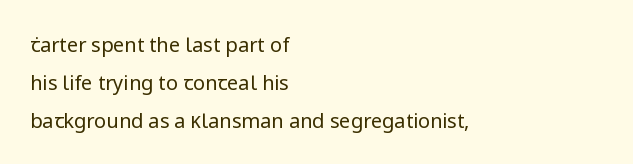
Glance below the letters and you will spot only blank space. Notice how the passage keeps a crisp vertical edge on the left only. Is there any slant? The stems are plumb. This sample uses plain, unmodified letter spacing. The letterforms sit at book weight or below.
